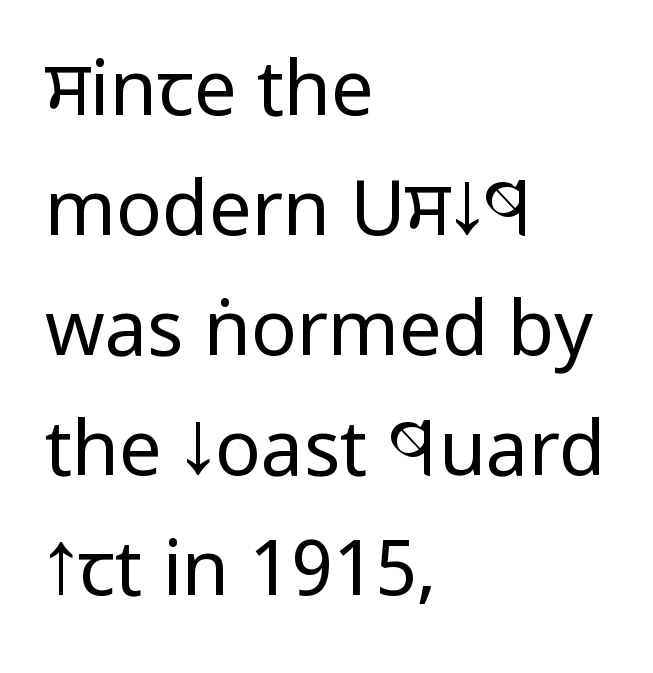
{"serif": "no", "italic": "no", "bold": "no", "weight": "regular", "width": "condensed", "stroke_contrast": "low", "x_height": "large", "monospaced": "no", "underline": "no", "align": "left", "line_spacing": "normal", "line_spacing_ratio": 1.58, "letter_spacing": "normal", "letter_spacing_em": 0.0, "glyph_px": 76}
